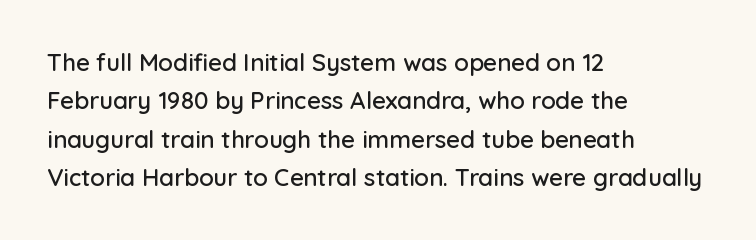
How would I describe the line gaps? Plain and ordinary. Teacher's note: observe the even left margin — that is flush-left alignment. Decoration check: the copy has no underline. Characters follow at the spacing the type designer built in. Is there any slant? The stems are plumb.
